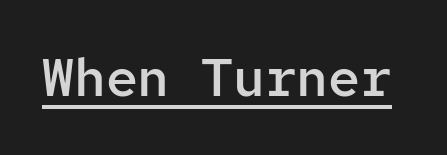
{"serif": "no", "italic": "no", "bold": "semi", "weight": "semibold", "width": "normal", "stroke_contrast": "low", "x_height": "medium", "monospaced": "yes", "underline": "yes", "letter_spacing": "normal", "letter_spacing_em": 0.0, "glyph_px": 53}
